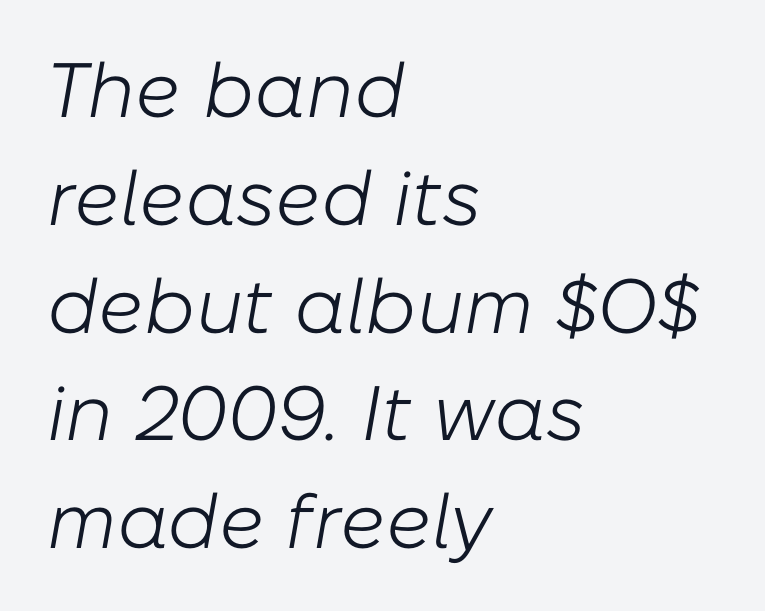
Does the lettering tilt? It does — this is italic. The letters sit at their default tracking, neither squeezed nor spread. What's the leading like? Ordinary, nothing unusual. The glyphs are unaccompanied by any horizontal stroke below them. No extra ink here — the face is not bold. The rendering anchors every line to the left-hand side.
